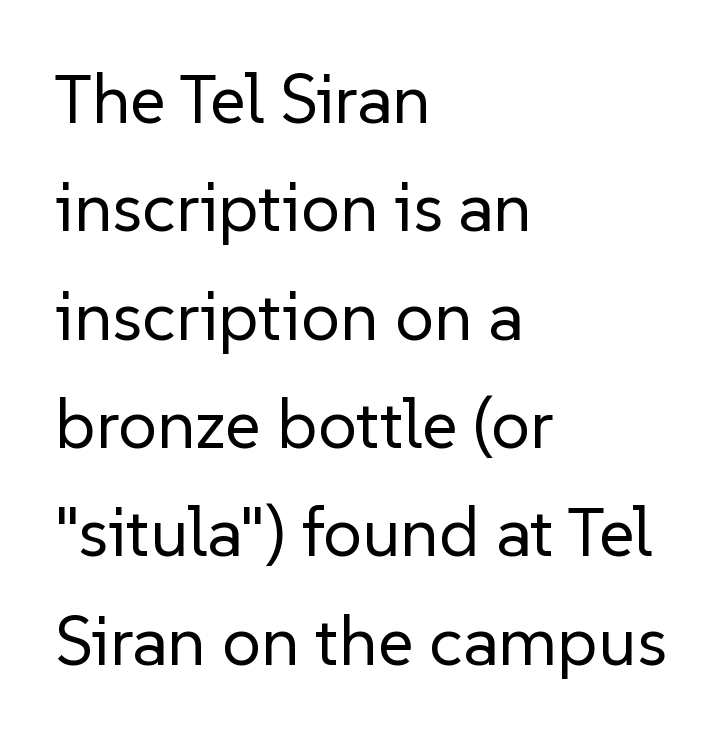
{"serif": "no", "italic": "no", "bold": "no", "weight": "regular", "width": "normal", "stroke_contrast": "low", "x_height": "medium", "monospaced": "no", "underline": "no", "align": "left", "line_spacing": "normal", "line_spacing_ratio": 1.57, "letter_spacing": "normal", "letter_spacing_em": 0.0, "glyph_px": 69}
